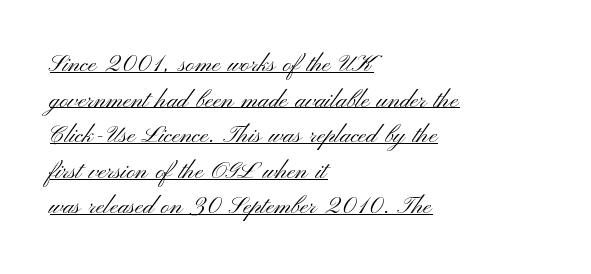
Q: Is the text bold? A: No.
Q: Is the text italic (slanted)? A: Yes.
Q: Is the text underlined? A: Yes.
Q: How is the paragraph aligned? A: Left-aligned.
Q: Is the spacing between letters normal or unusually wide? A: Normal.
Q: Is the spacing between lines tight, normal or loose? A: Normal.
